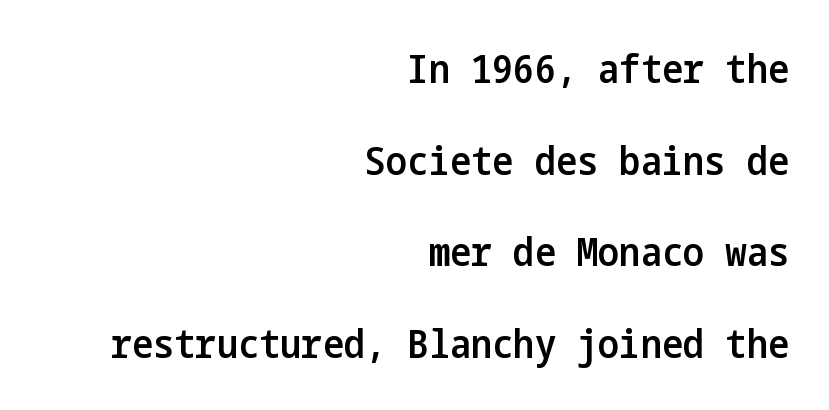
Q: Is the text bold? A: Semi-bold.
Q: Is the text italic (slanted)? A: No, it is upright.
Q: Is the typeface a serif or a sans-serif typeface? A: Sans-serif.
Q: Is the text underlined? A: No.
Q: How is the paragraph aligned? A: Right-aligned.
Q: Is the spacing between letters normal or unusually wide? A: Normal.
Q: Is the spacing between lines tight, normal or loose? A: Loose.
Q: Width (condensed, normal, or wide)? A: Condensed.
Q: Stroke contrast? A: Low.
Q: x-height? A: Medium.
